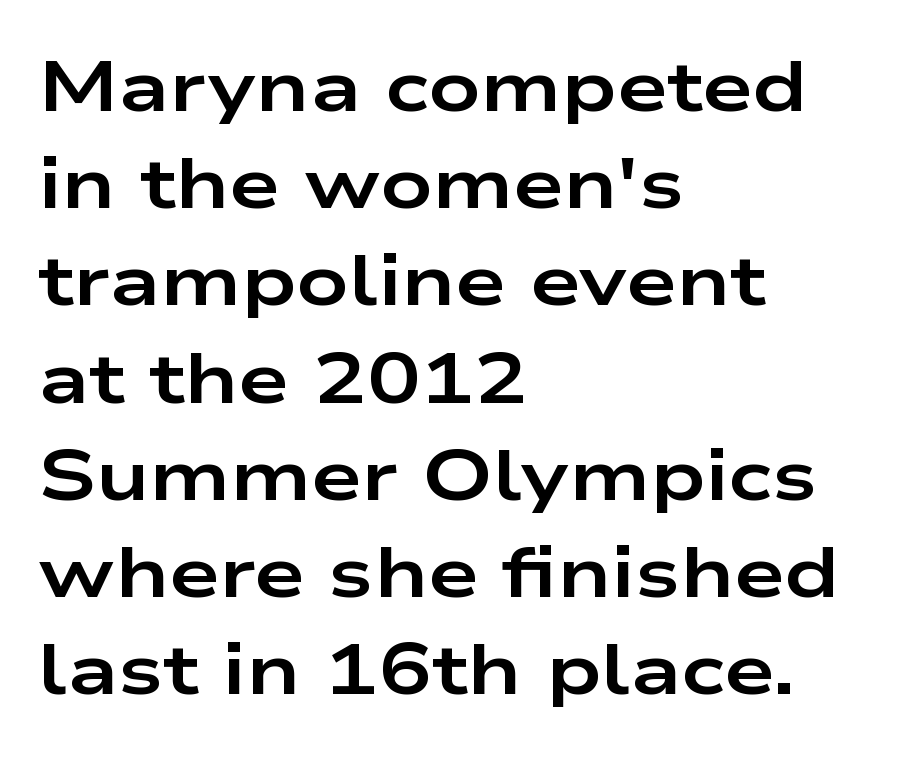
The image shows 72 px bold, wide sans-serif type, upright; set left-aligned, normal line spacing (1.35x), normal letter spacing, not underlined; low stroke contrast and a medium x-height.
